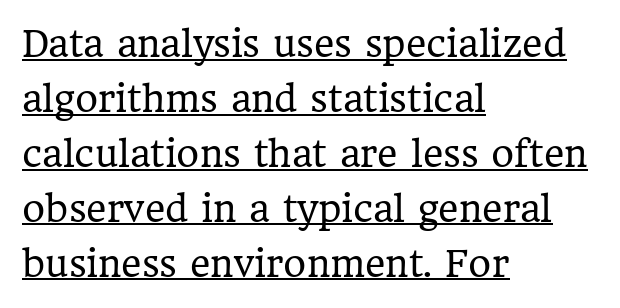
Here the designer chose a conventional face with non-uniform glyph widths. Style check: upright. A classic flush-left, rag-right setting is used for this passage. Does the type have serifs? Yes, each stem ends in a small foot. The font is comparable to plain body text, perhaps lighter.
